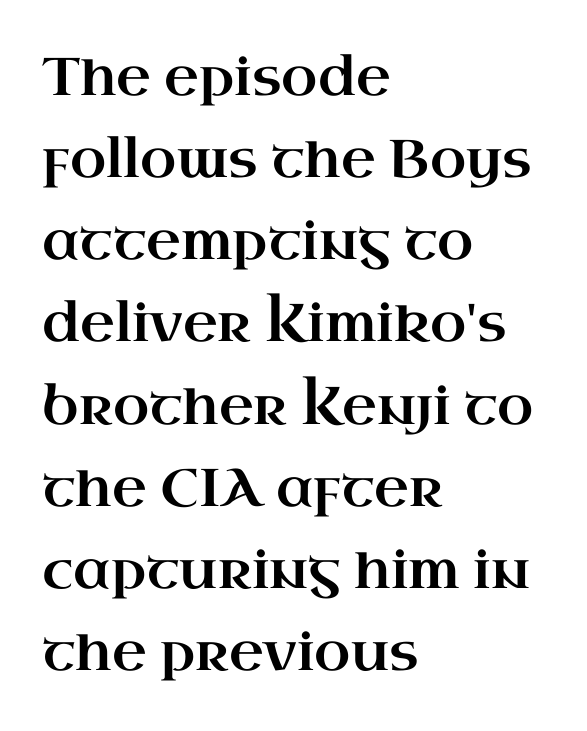
Q: Is the text italic (slanted)? A: No, it is upright.
Q: Is the typeface a serif or a sans-serif typeface? A: Serif.
Q: Is the text underlined? A: No.
Q: How is the paragraph aligned? A: Left-aligned.
Q: Is the spacing between letters normal or unusually wide? A: Normal.
Q: Is the spacing between lines tight, normal or loose? A: Normal.
Q: Width (condensed, normal, or wide)? A: Wide.
Q: Stroke contrast? A: High.
Q: x-height? A: Small.
Q: Monospaced? A: No.
